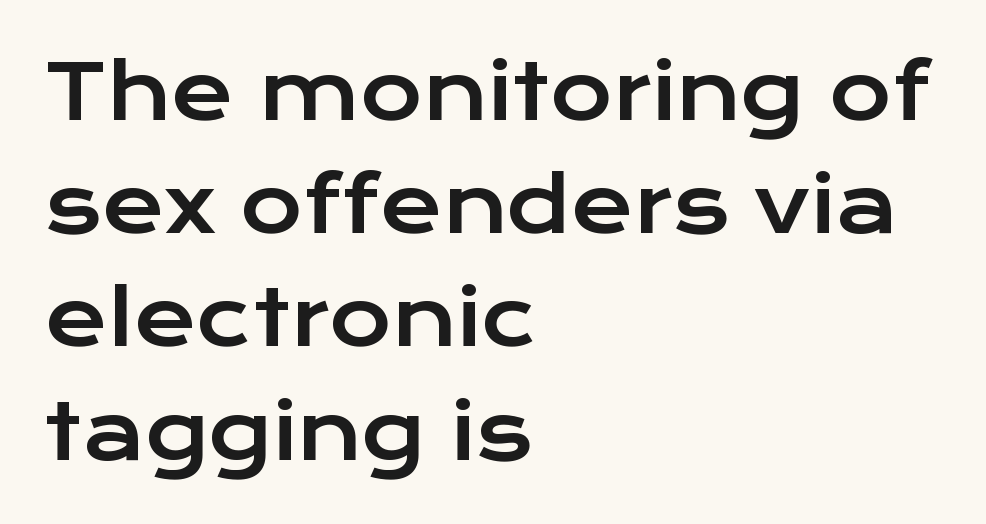
If you measured baseline to baseline, you'd find a middling distance. No feet cap the strokes, marking this as sans-serif type. The type sits square on the baseline with zero lean. Letter spacing: default. The passage is arranged the way most books set body copy — flush left.
